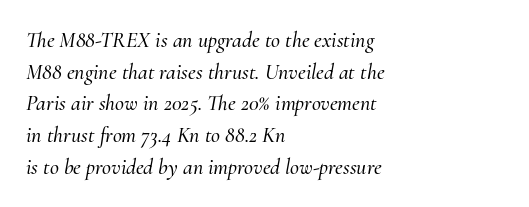
Q: Is the text italic (slanted)? A: Yes, it leans right by about 10 degrees.
Q: Is the text underlined? A: No.
Q: How is the paragraph aligned? A: Left-aligned.
Q: Is the spacing between letters normal or unusually wide? A: Normal.
Q: Is the spacing between lines tight, normal or loose? A: Normal.
